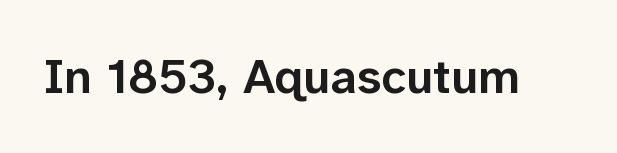
Q: Is the text bold? A: Semi-bold.
Q: Is the text italic (slanted)? A: No, it is upright.
Q: Is the typeface a serif or a sans-serif typeface? A: Sans-serif.
Q: Is the text underlined? A: No.
Q: Is the spacing between letters normal or unusually wide? A: Normal.
Q: Width (condensed, normal, or wide)? A: Normal.
Q: Stroke contrast? A: Low.
Q: x-height? A: Medium.
Q: Monospaced? A: No.
